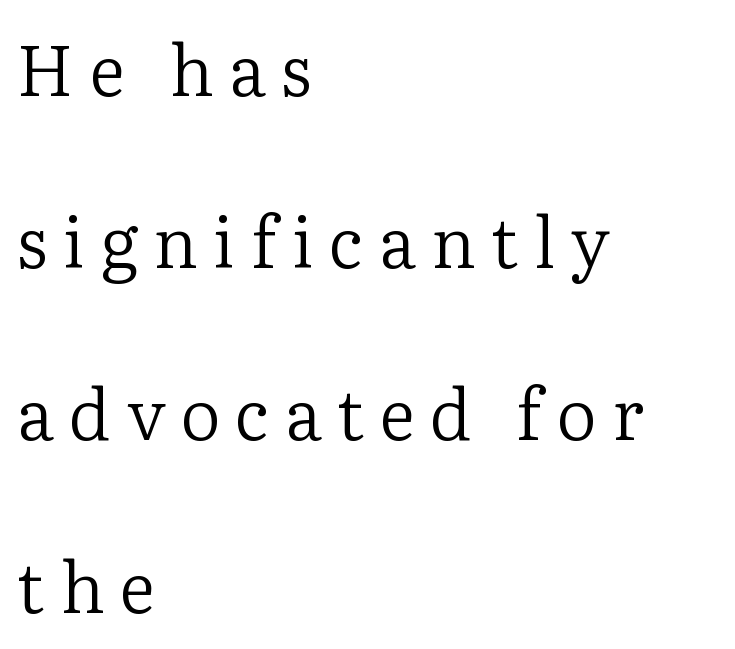
Q: Is the text bold? A: No.
Q: Is the text italic (slanted)? A: No, it is upright.
Q: Is the typeface a serif or a sans-serif typeface? A: Serif.
Q: Is the text underlined? A: No.
Q: How is the paragraph aligned? A: Left-aligned.
Q: Is the spacing between letters normal or unusually wide? A: Unusually wide.
Q: Is the spacing between lines tight, normal or loose? A: Loose.
Q: Width (condensed, normal, or wide)? A: Normal.
Q: Stroke contrast? A: Low.
Q: x-height? A: Medium.
Q: Monospaced? A: No.
